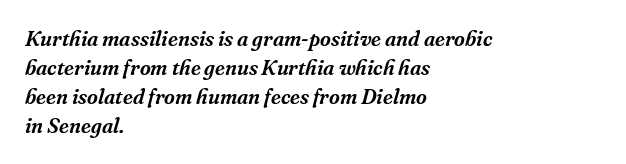
The letterforms sit shoulder to shoulder at normal distance. Leftover space on each line is placed entirely after the last word. Check the space under the baseline: it is left empty. There's an unmistakable incline to the writing here. Evenly set lines give the paragraph a standard silhouette.
